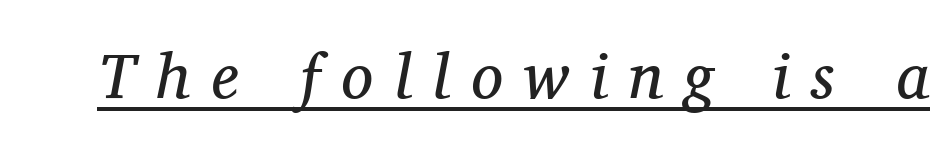
Q: Is the text bold? A: No.
Q: Is the text italic (slanted)? A: Yes, it leans right by about 11 degrees.
Q: Is the typeface a serif or a sans-serif typeface? A: Serif.
Q: Is the text underlined? A: Yes.
Q: Is the spacing between letters normal or unusually wide? A: Unusually wide.
Q: Width (condensed, normal, or wide)? A: Normal.
Q: Stroke contrast? A: Medium.
Q: x-height? A: Medium.
Q: Monospaced? A: No.
